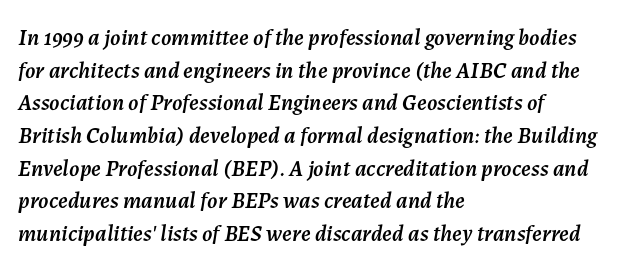
The image shows 23 px text type, italic (leaning right); set left-aligned, normal line spacing (1.42x), normal letter spacing, not underlined.
